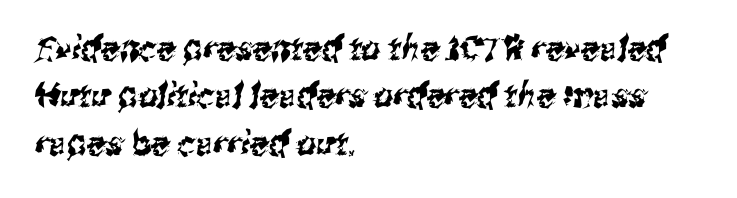
Type style note: lacks serifs. The strip under each line holds only bare page. Reading down the column, the eye jumps a familiar distance to each next line. Short note: letters normally spaced. The letters advance in unequal steps, a hallmark of proportional type. Compared with a centered layout, this one pins lines to the left instead.
